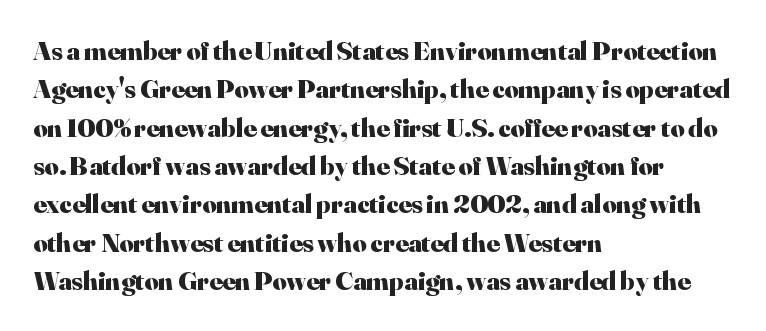
Glyph-to-glyph distance matches everyday printed text. Notice how thick the strokes are: this is what a full bold looks like. A normal amount of white space separates one row of letters from the next. Only glyphs here, with clear space below each row. Vertical strokes here are truly vertical.
